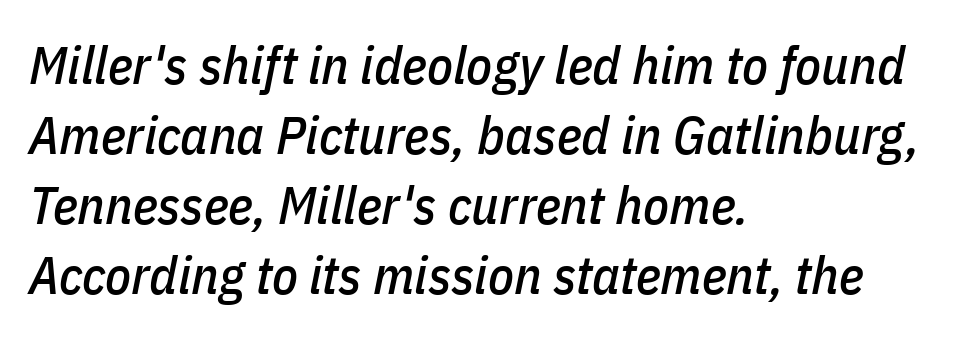
A bare baseline throughout the passage. Does the leading feel generous? No, just average. Where is the straight margin? On the left. The letters advance in unequal steps, a hallmark of proportional type.
